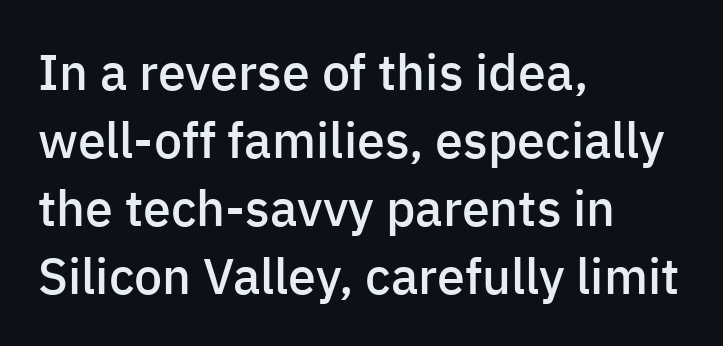
Typesetter's note: demi weight, one step under bold. Proportional: the letters do not fall into vertical columns. Honestly, the letter spacing is just normal — you wouldn't notice it. Whoever set this chose a conventional vertical rhythm. Serif or sans? Sans — the stroke terminals are bare. Letters rest on an invisible, unmarked baseline.
